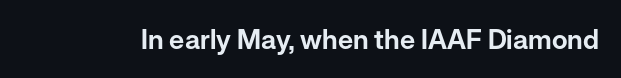
{"italic": "no", "underline": "no", "letter_spacing": "normal", "letter_spacing_em": 0.0, "glyph_px": 27}
